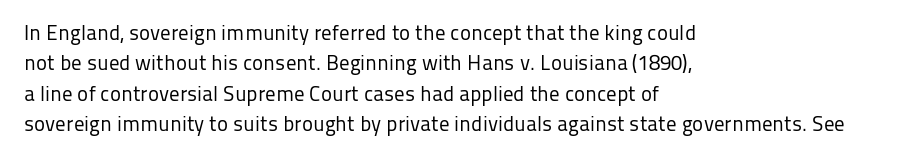
Letter spacing: default. Ink coverage per letter is moderate at most. The rag falls on the right side of this text block. Descenders are the only things crossing below the line. This block has exactly the height ordinary leading produces. This is the regular roman posture of the typeface.
